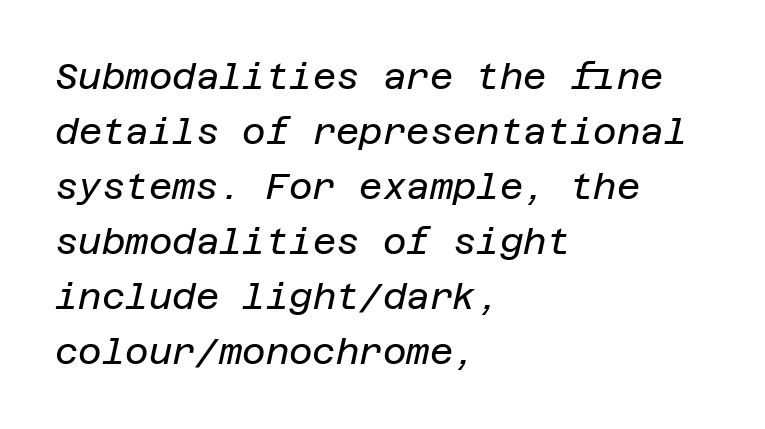
Plain, unruled lines of type. Is the block centered? No — it sits flush against the left margin. There's an unmistakable incline to the writing here. The rows are spaced the way most documents space them.
